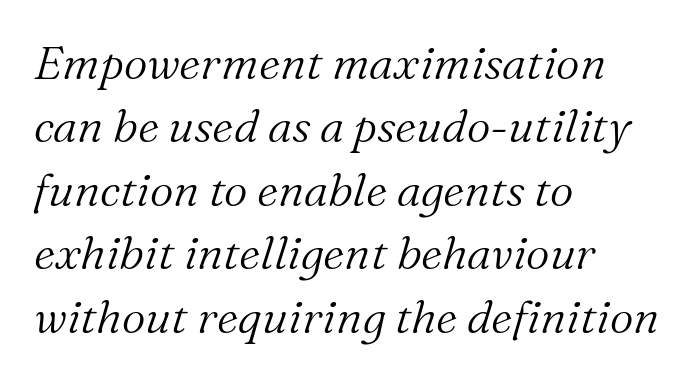
Descender tails drop into unmarked territory. Honestly, the letter spacing is just normal — you wouldn't notice it. The setting favours the left margin, as ordinary paragraphs usually do. Caption: face not bold, strokes unweighted. This is serif lettering, the kind often seen in printed books.
